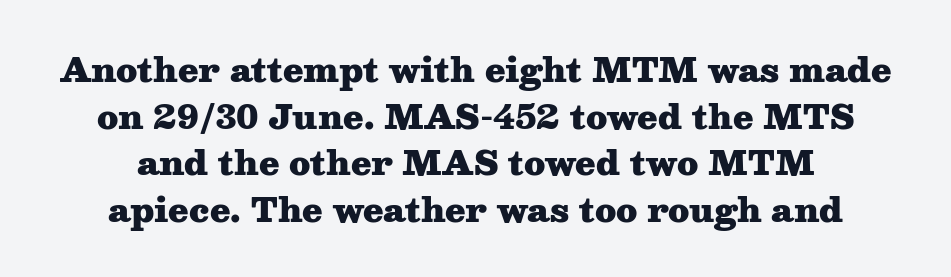
Inter-character spacing is left at the font's built-in metrics. The rendering uses a moderate line-height, typical for paragraphs. The glyphs have the mass of a bold cut. Looks like regular typesetting: each glyph gets only the width it needs. Every stem runs plumb, perpendicular to the baseline. The space directly below the letters is spotless.
